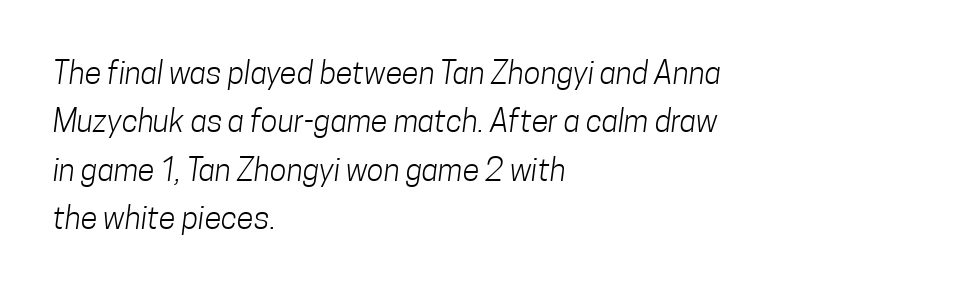
Q: Is the text bold? A: No.
Q: Is the typeface a serif or a sans-serif typeface? A: Sans-serif.
Q: Is the text underlined? A: No.
Q: How is the paragraph aligned? A: Left-aligned.
Q: Is the spacing between letters normal or unusually wide? A: Normal.
Q: Is the spacing between lines tight, normal or loose? A: Normal.
Q: Width (condensed, normal, or wide)? A: Condensed.
Q: Stroke contrast? A: Low.
Q: x-height? A: Medium.
Q: Monospaced? A: No.
